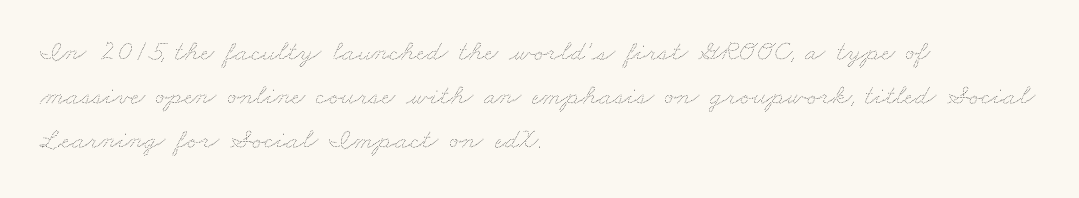
Q: Is the text bold? A: No.
Q: Is the text underlined? A: No.
Q: How is the paragraph aligned? A: Left-aligned.
Q: Is the spacing between letters normal or unusually wide? A: Normal.
Q: Is the spacing between lines tight, normal or loose? A: Normal.
Q: Width (condensed, normal, or wide)? A: Wide.
Q: Stroke contrast? A: Medium.
Q: x-height? A: Small.
Q: Monospaced? A: No.
